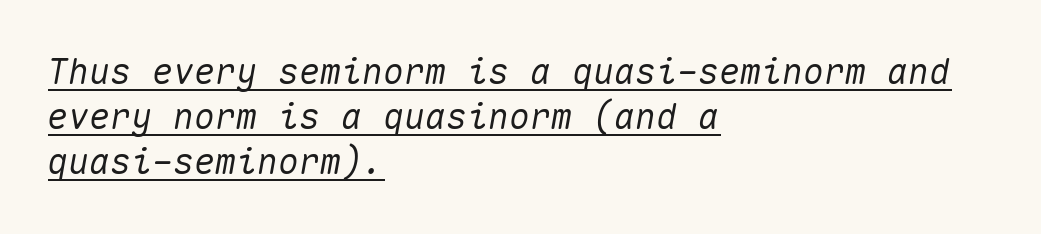
Q: Is the text italic (slanted)? A: Yes, it leans right by about 10 degrees.
Q: Is the text underlined? A: Yes.
Q: How is the paragraph aligned? A: Left-aligned.
Q: Is the spacing between letters normal or unusually wide? A: Normal.
Q: Is the spacing between lines tight, normal or loose? A: Normal.
Q: Width (condensed, normal, or wide)? A: Normal.
Q: Stroke contrast? A: Medium.
Q: x-height? A: Medium.
Q: Monospaced? A: Yes.
